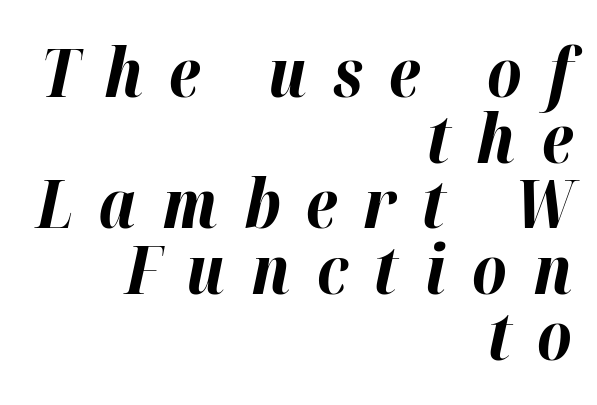
{"italic": "yes", "lean": "right", "slant_degrees": 12, "bold": "yes", "weight": "bold", "width": "normal", "stroke_contrast": "high", "x_height": "medium", "monospaced": "no", "underline": "no", "align": "right", "line_spacing": "tight", "line_spacing_ratio": 0.98, "letter_spacing": "wide", "letter_spacing_em": 0.39, "glyph_px": 67}
